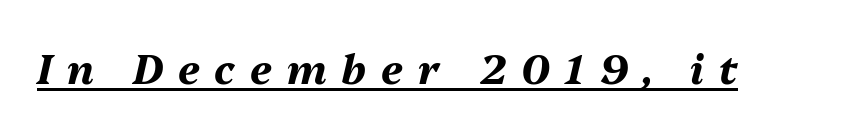
Underlining? Definitely there. In terms of weight, the rendering is a true, heavy bold. These lines are rendered in a variable-pitch font. If you drew a line through each stem, it would be angled. Here the glyphs are tracked loosely, breaking word shapes into spaced letters.
